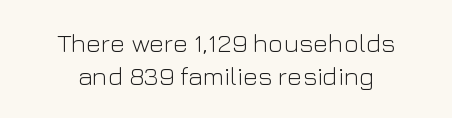
The image shows 26 px text type, upright; set centered, normal line spacing (1.27x), normal letter spacing, not underlined.
